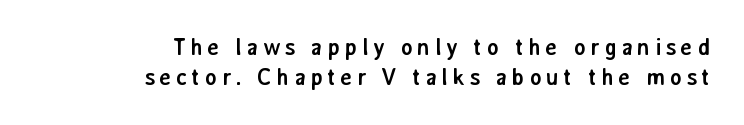
The image shows 23 px bold type, upright; set right-aligned, normal line spacing (1.31x), not underlined.
